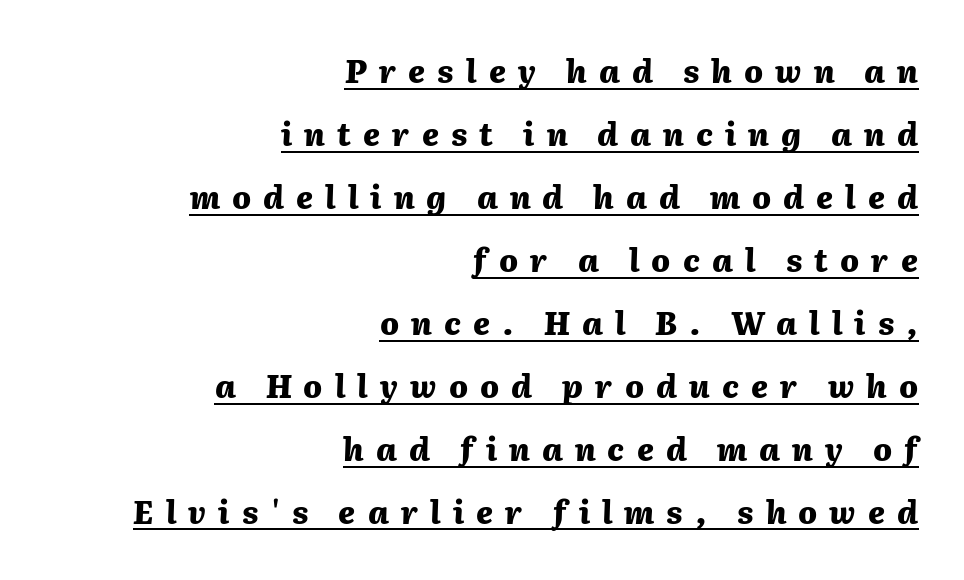
Q: Is the text bold? A: Yes.
Q: Is the text italic (slanted)? A: Yes, it leans right by about 2 degrees.
Q: Is the text underlined? A: Yes.
Q: How is the paragraph aligned? A: Right-aligned.
Q: Is the spacing between letters normal or unusually wide? A: Unusually wide.
Q: Is the spacing between lines tight, normal or loose? A: Loose.
Q: Width (condensed, normal, or wide)? A: Normal.
Q: Stroke contrast? A: Medium.
Q: x-height? A: Medium.
Q: Monospaced? A: No.
